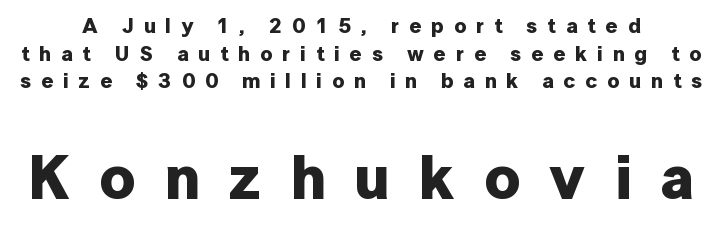
A clean baseline with only descenders dipping below it. What weight is shown? A full bold with thick strokes. The rows are spaced the way most documents space them. Tracking here is generous; glyphs stand well apart from one another. You can tell from the bare stems that sans-serif type was used.
